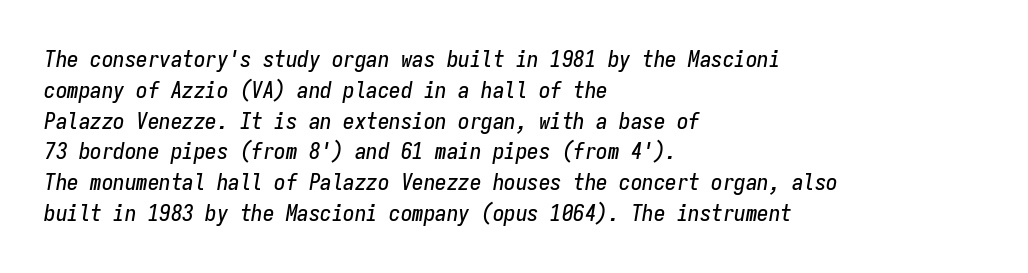
{"italic": "yes", "lean": "right", "slant_degrees": 9, "underline": "no", "align": "left", "line_spacing": "normal", "line_spacing_ratio": 1.34, "letter_spacing": "normal", "letter_spacing_em": 0.0, "glyph_px": 23}
